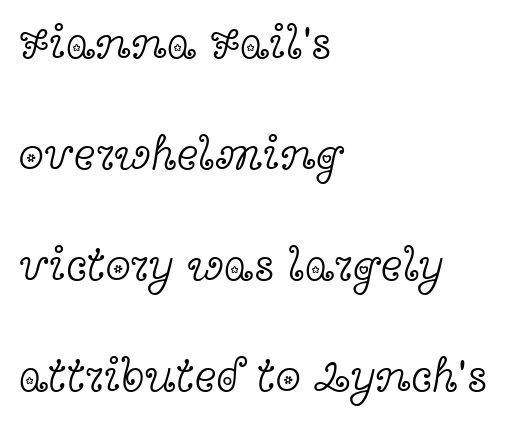
The letters look calm and open, with moderate or lighter stems. Character widths vary here, with narrow letters taking less room than wide ones. Honestly, there is no underline to notice here at all. The typeface chosen for these lines features serifs. Compared with typical body copy, the letter spacing here is the same.
